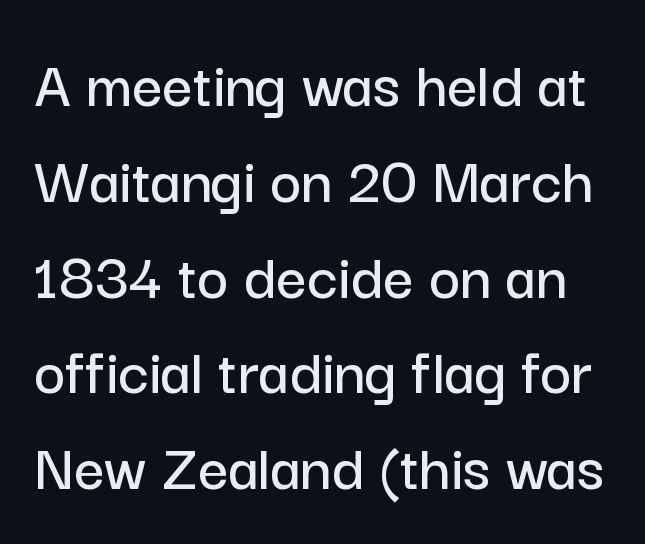
{"serif": "no", "italic": "no", "width": "normal", "stroke_contrast": "low", "x_height": "medium", "monospaced": "no", "underline": "no", "line_spacing": "normal", "line_spacing_ratio": 1.43, "letter_spacing": "normal", "letter_spacing_em": 0.0, "glyph_px": 67}
